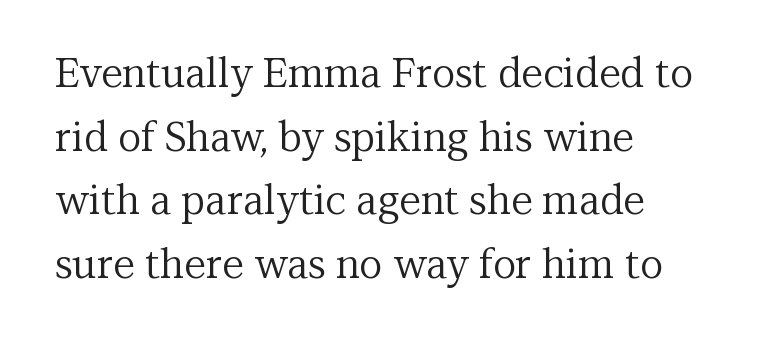
Is this a heavy cut? Hardly; it is regular or lighter. Horizontal alignment here is leftward, the default for most running prose. In terms of leading, this rendering sits right in the middle. The letters advance in unequal steps, a hallmark of proportional type.
